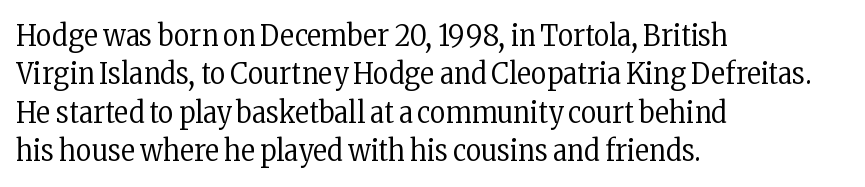
{"serif": "yes", "italic": "no", "bold": "no", "weight": "regular", "width": "condensed", "stroke_contrast": "low", "x_height": "medium", "monospaced": "no", "underline": "no", "align": "left", "line_spacing": "normal", "line_spacing_ratio": 1.28, "letter_spacing": "normal", "letter_spacing_em": 0.0, "glyph_px": 30}
